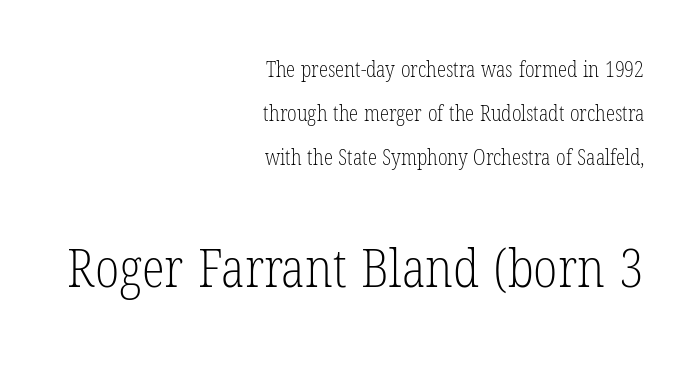
The image shows 53 px light, condensed serif type, upright; set right-aligned, loose line spacing (2.1x), normal letter spacing, not underlined; the second (bottom) block is 2.52x larger; low stroke contrast and a medium x-height.
